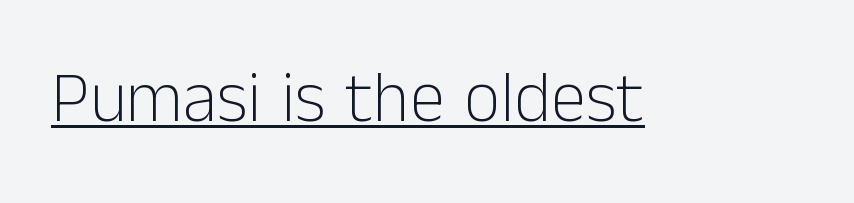
The image shows 71 px light sans-serif type, upright; set normal letter spacing, underlined; low stroke contrast and a medium x-height.
